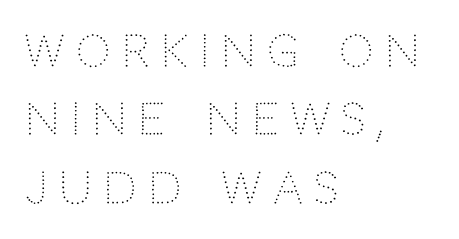
The image shows 43 px light sans-serif type, upright; set left-aligned, normal line spacing (1.59x), unusually wide letter spacing (+0.27 em), not underlined; low stroke contrast and a large x-height.
